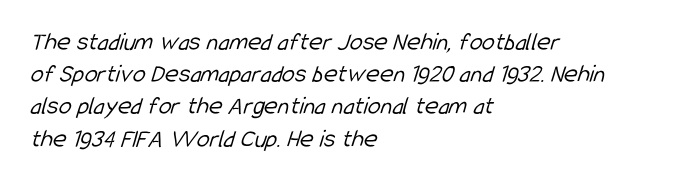
The ragged edge is on the right, which tells us the setting is flush left. Nobody touched the tracking dial on this one. The string is rendered with underlining switched off. The weight tops out at a normal text grade.
